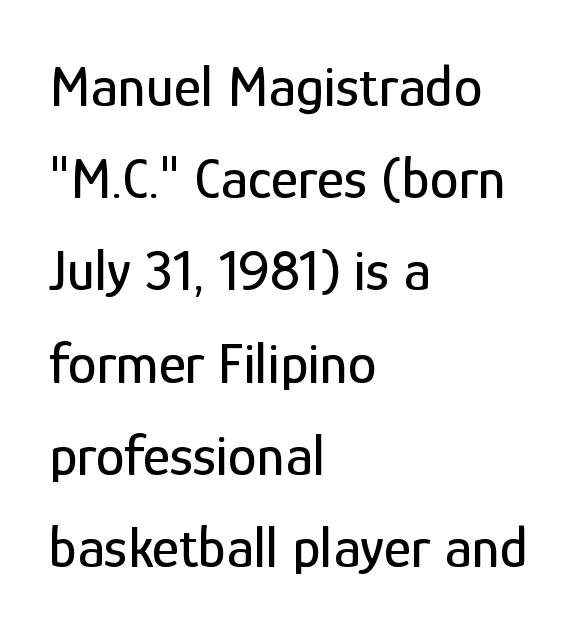
No italicization has been applied; the sample stays upright. These lines sit exactly where default settings would place them. All the whitespace from short lines collects on the right. Here the glyphs are tracked normally, forming tight word shapes. Letterform terminals end flat and unadorned throughout the passage.
